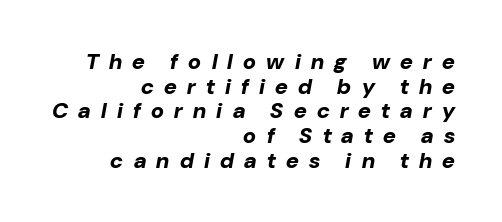
The image shows 22 px bold type, italic (leaning right); set right-aligned, tight line spacing (1.12x), unusually wide letter spacing (+0.47 em), not underlined.
